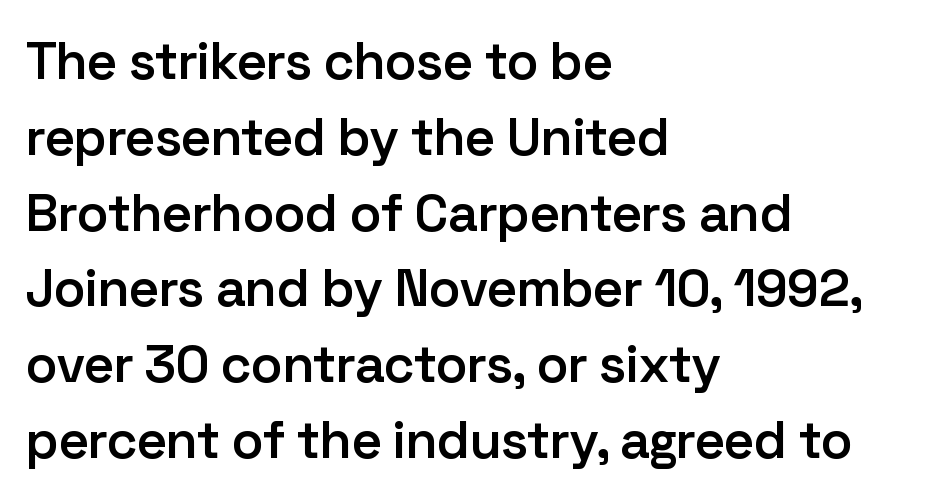
The image shows 53 px semibold sans-serif type, upright; set left-aligned, normal line spacing (1.43x), normal letter spacing, not underlined; low stroke contrast and a medium x-height.
